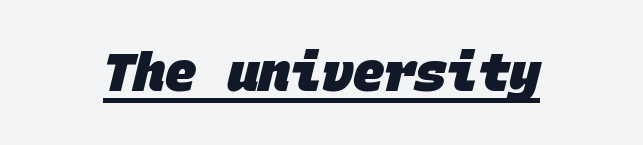
The image shows 52 px heavy sans-serif type, monospaced; set normal letter spacing, underlined; low stroke contrast and a large x-height.
